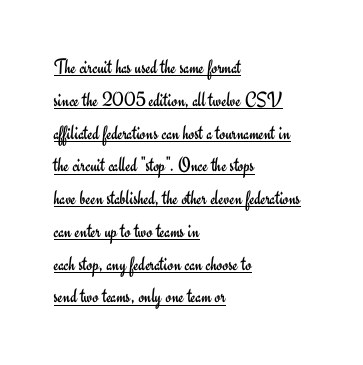
{"bold": "no", "underline": "yes", "align": "left", "line_spacing": "normal", "line_spacing_ratio": 1.56, "letter_spacing": "normal", "letter_spacing_em": 0.0, "glyph_px": 21}
